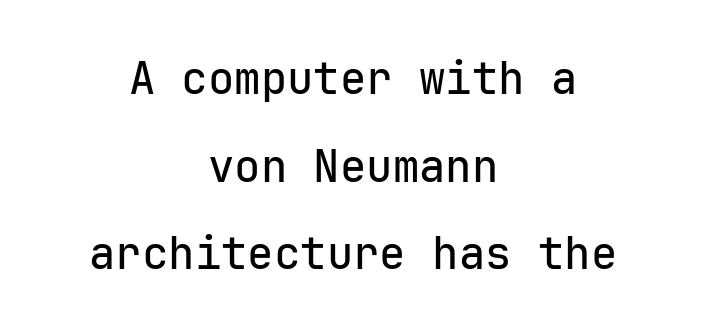
Each letter, wide or thin by design, is forced into the same width here. Letter spacing: default. These lines are centered, leaving both edges ragged. Anything drawn beneath the words? Only blank space.
